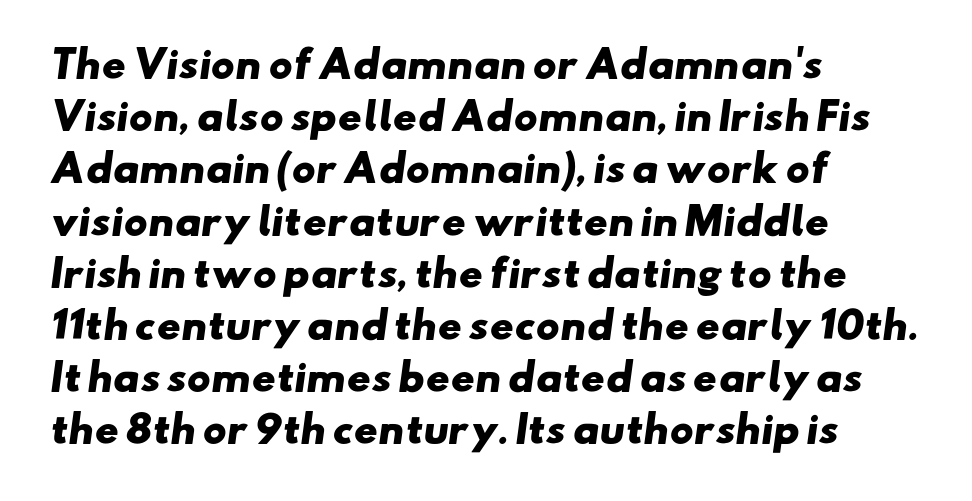
The area under the type is left untouched. Observe the ordinary spacing: letters are neighbours, not strangers. Think of a printed novel: that variable character pitch is what you see here. The sample has been set heavy, in full bold.
